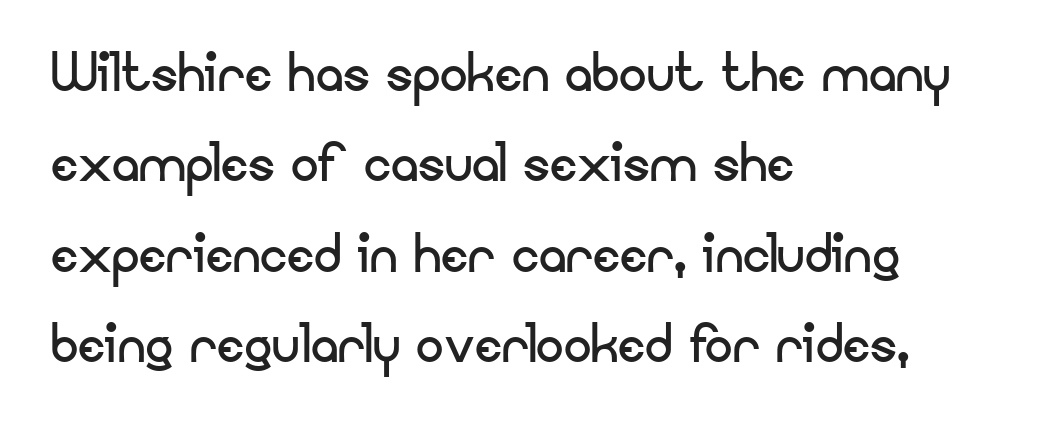
Is this a fixed-width face? No — the glyphs have proportional, varying widths. Font category for this specimen: sans-serif. Does the leading feel generous? No, just average. The letters look calm and open, with moderate or lighter stems.
